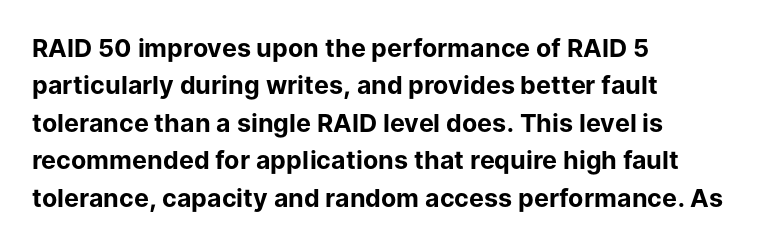
Q: Is the text bold? A: Yes.
Q: Is the text italic (slanted)? A: No, it is upright.
Q: Is the text underlined? A: No.
Q: How is the paragraph aligned? A: Left-aligned.
Q: Is the spacing between letters normal or unusually wide? A: Normal.
Q: Is the spacing between lines tight, normal or loose? A: Normal.
